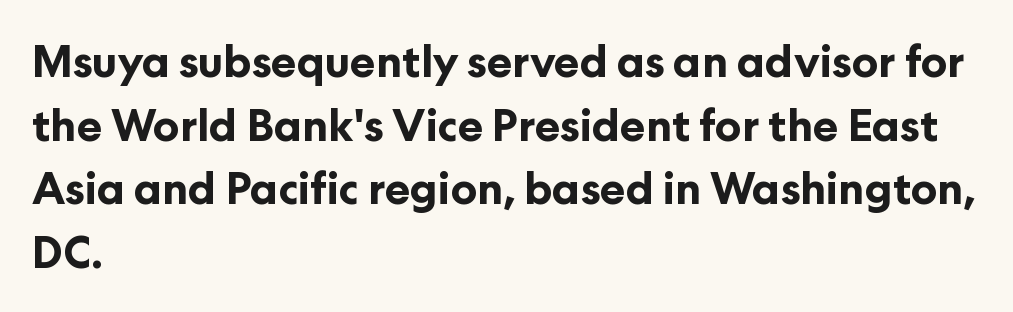
The rendering uses natural spacing where letterforms have individual widths. This is sans-serif lettering, the kind often seen on screens and signage. The type is set solid horizontally, with unmodified tracking. Horizontal alignment here is leftward, the default for most running prose. The gap between lines stays unmarked. Leading: standard.
